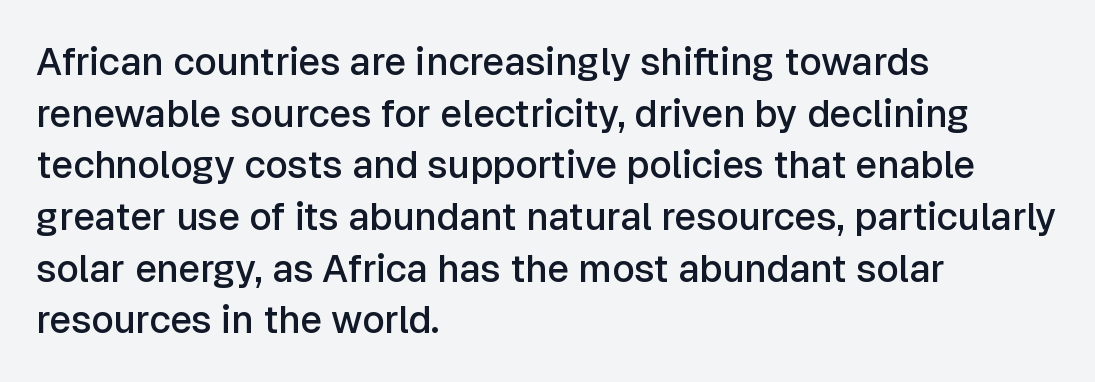
Q: Is the text bold? A: Semi-bold.
Q: Is the text italic (slanted)? A: No, it is upright.
Q: Is the typeface a serif or a sans-serif typeface? A: Sans-serif.
Q: Is the text underlined? A: No.
Q: How is the paragraph aligned? A: Left-aligned.
Q: Is the spacing between letters normal or unusually wide? A: Normal.
Q: Is the spacing between lines tight, normal or loose? A: Normal.
Q: Width (condensed, normal, or wide)? A: Normal.
Q: Stroke contrast? A: Low.
Q: x-height? A: Medium.
Q: Monospaced? A: No.
